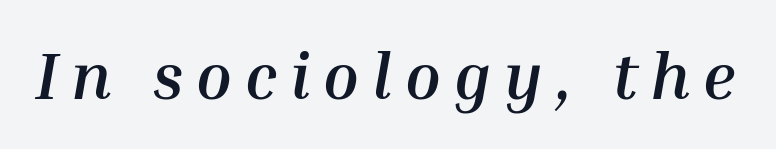
Q: Is the text bold? A: Yes.
Q: Is the text italic (slanted)? A: Yes, it leans right by about 10 degrees.
Q: Is the text underlined? A: No.
Q: Is the spacing between letters normal or unusually wide? A: Unusually wide.
Q: Width (condensed, normal, or wide)? A: Normal.
Q: Stroke contrast? A: Medium.
Q: x-height? A: Medium.
Q: Monospaced? A: No.
